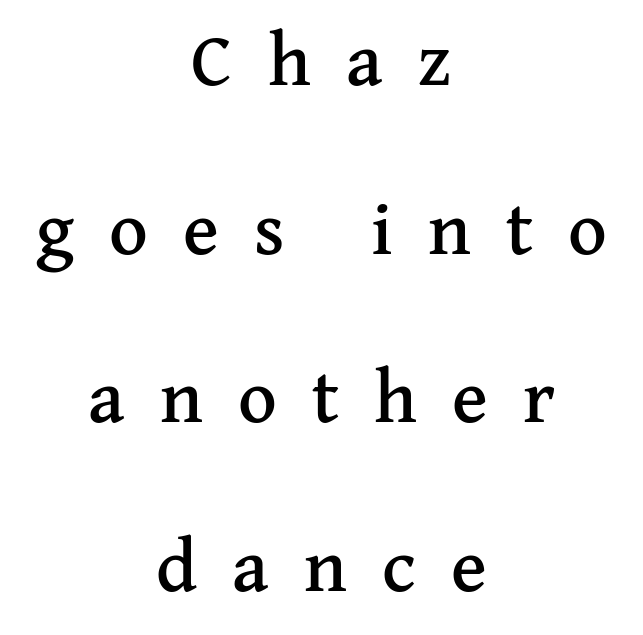
The image shows 75 px serif type, upright; set centered, loose line spacing (2.25x), unusually wide letter spacing (+0.47 em), not underlined; medium stroke contrast and a medium x-height.
